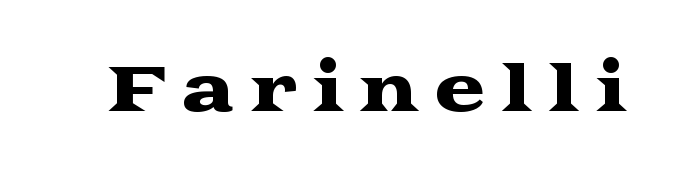
The image shows 62 px wide serif type, upright; set unusually wide letter spacing (+0.24 em), not underlined; medium stroke contrast and a medium x-height.
